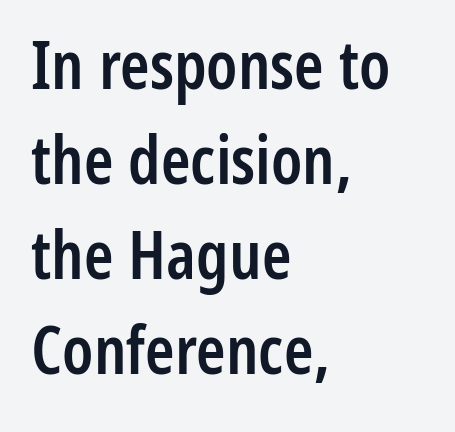
Q: Is the text bold? A: Semi-bold.
Q: Is the text italic (slanted)? A: No, it is upright.
Q: Is the typeface a serif or a sans-serif typeface? A: Sans-serif.
Q: Is the text underlined? A: No.
Q: How is the paragraph aligned? A: Left-aligned.
Q: Is the spacing between letters normal or unusually wide? A: Normal.
Q: Is the spacing between lines tight, normal or loose? A: Normal.
Q: Width (condensed, normal, or wide)? A: Condensed.
Q: Stroke contrast? A: Low.
Q: x-height? A: Medium.
Q: Monospaced? A: No.
